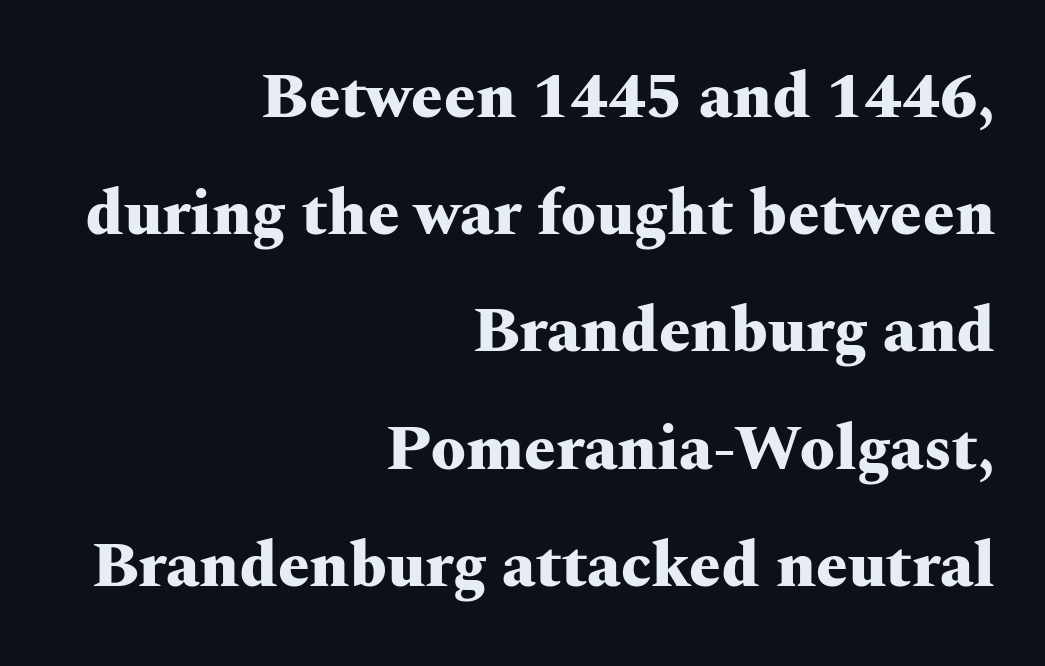
Q: Is the text bold? A: Yes.
Q: Is the text italic (slanted)? A: No, it is upright.
Q: Is the typeface a serif or a sans-serif typeface? A: Serif.
Q: Is the text underlined? A: No.
Q: How is the paragraph aligned? A: Right-aligned.
Q: Is the spacing between letters normal or unusually wide? A: Normal.
Q: Width (condensed, normal, or wide)? A: Wide.
Q: Stroke contrast? A: Medium.
Q: x-height? A: Medium.
Q: Monospaced? A: No.
